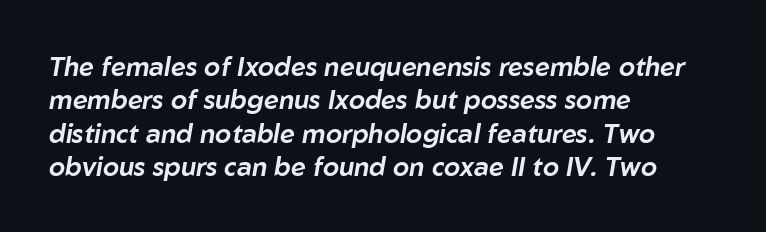
Q: Is the text italic (slanted)? A: Yes, it leans right by about 10 degrees.
Q: Is the text underlined? A: No.
Q: How is the paragraph aligned? A: Left-aligned.
Q: Is the spacing between letters normal or unusually wide? A: Normal.
Q: Is the spacing between lines tight, normal or loose? A: Normal.
